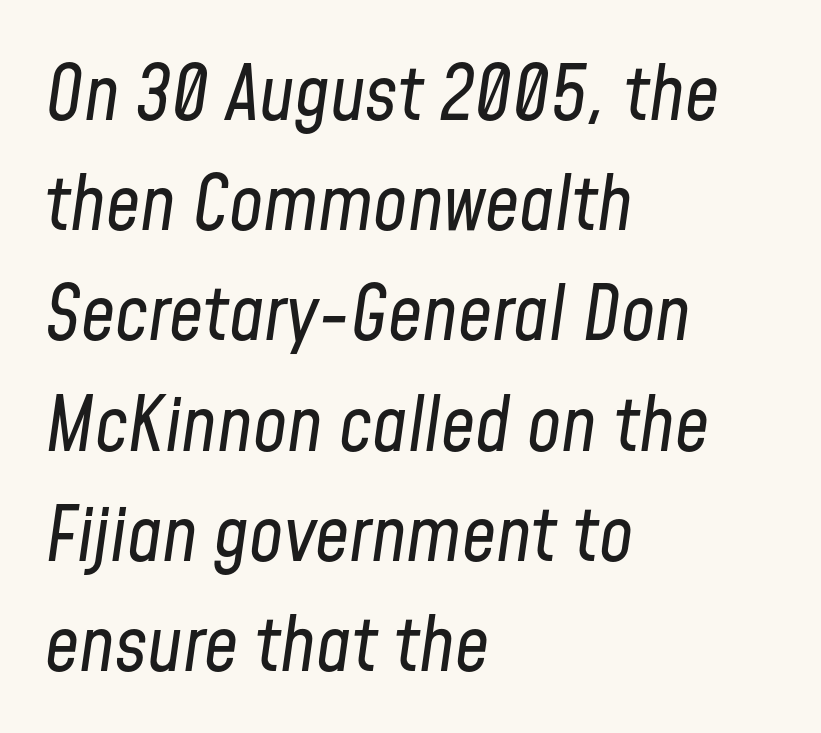
The image shows 76 px regular-weight, condensed type, italic (leaning right); set left-aligned, normal line spacing (1.45x), normal letter spacing, not underlined; low stroke contrast and a medium x-height.
